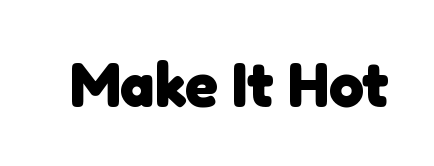
Q: Is the text bold? A: Yes.
Q: Is the typeface a serif or a sans-serif typeface? A: Sans-serif.
Q: Is the text underlined? A: No.
Q: Is the spacing between letters normal or unusually wide? A: Normal.
Q: Width (condensed, normal, or wide)? A: Normal.
Q: Stroke contrast? A: Low.
Q: x-height? A: Medium.
Q: Monospaced? A: No.
